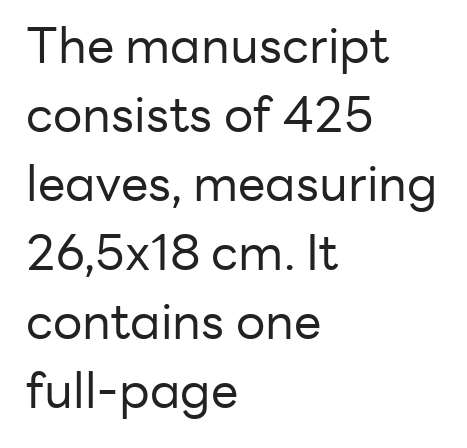
Q: Is the text bold? A: No.
Q: Is the text italic (slanted)? A: No, it is upright.
Q: Is the typeface a serif or a sans-serif typeface? A: Sans-serif.
Q: Is the text underlined? A: No.
Q: How is the paragraph aligned? A: Left-aligned.
Q: Is the spacing between letters normal or unusually wide? A: Normal.
Q: Is the spacing between lines tight, normal or loose? A: Normal.
Q: Width (condensed, normal, or wide)? A: Normal.
Q: Stroke contrast? A: Low.
Q: x-height? A: Medium.
Q: Monospaced? A: No.
